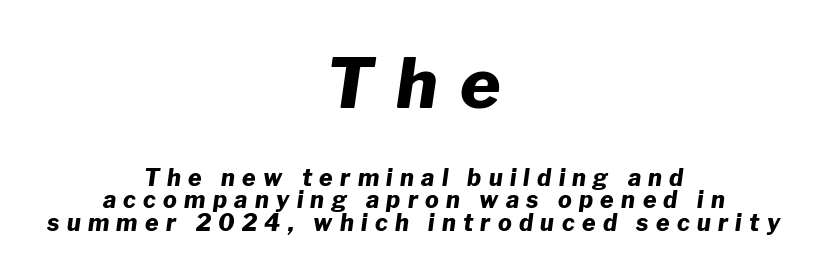
{"italic": "yes", "lean": "right", "slant_degrees": 8, "bold": "yes", "weight": "heavy", "width": "normal", "stroke_contrast": "low", "x_height": "medium", "monospaced": "no", "underline": "no", "align": "center", "line_spacing": "tight", "line_spacing_ratio": 0.97, "letter_spacing": "wide", "letter_spacing_em": 0.32, "larger_block": "first", "size_ratio": 3.0, "glyph_px": 69}
